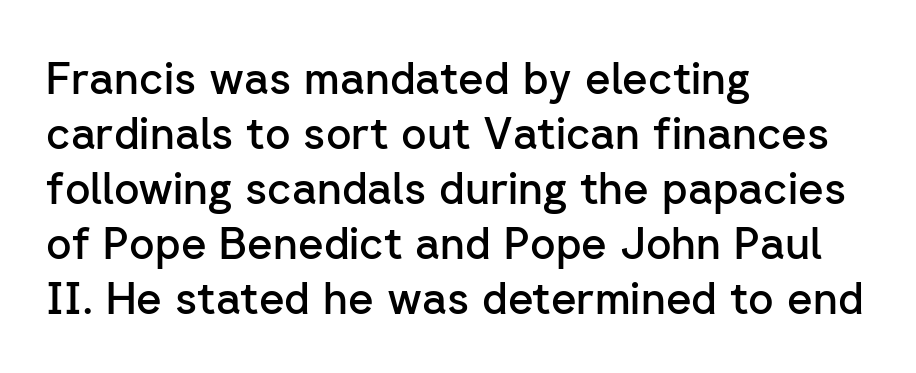
The image shows 44 px semibold sans-serif type, upright; set left-aligned, normal line spacing (1.25x), normal letter spacing, not underlined; low stroke contrast and a medium x-height.
